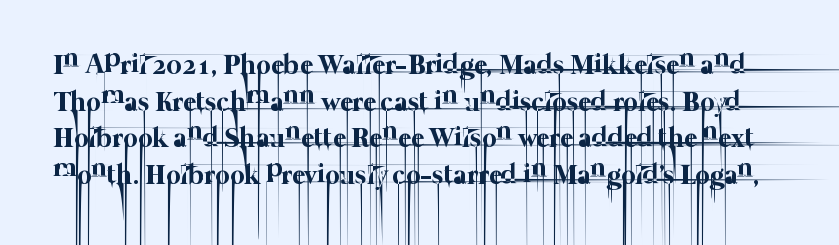
{"bold": "no", "weight": "thin", "width": "normal", "stroke_contrast": "low", "x_height": "medium", "monospaced": "no", "underline": "no", "line_spacing": "normal", "line_spacing_ratio": 1.31, "letter_spacing": "normal", "letter_spacing_em": 0.0, "glyph_px": 28}
